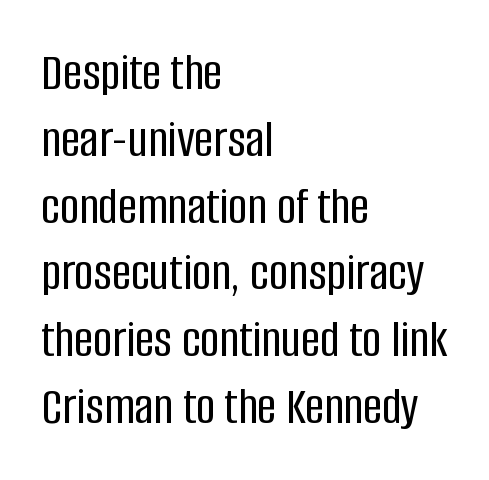
Does extra space separate the letters? No, they use regular spacing. Looks like regular typesetting: each glyph gets only the width it needs. Line starts are locked; line ends wander. This rendering features lettering with no underline. The designer went with a sans here, leaving each stem footless.
